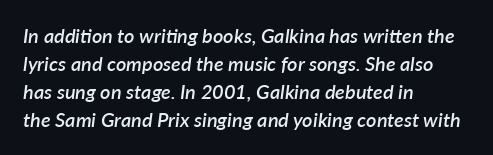
Regarding leading, the lines here are spaced in the standard way. A clean baseline with only descenders dipping below it. A classic flush-left, rag-right setting is used for this passage. The letterforms sit shoulder to shoulder at normal distance. Would a proofreader flag this as italicized? Yes.
